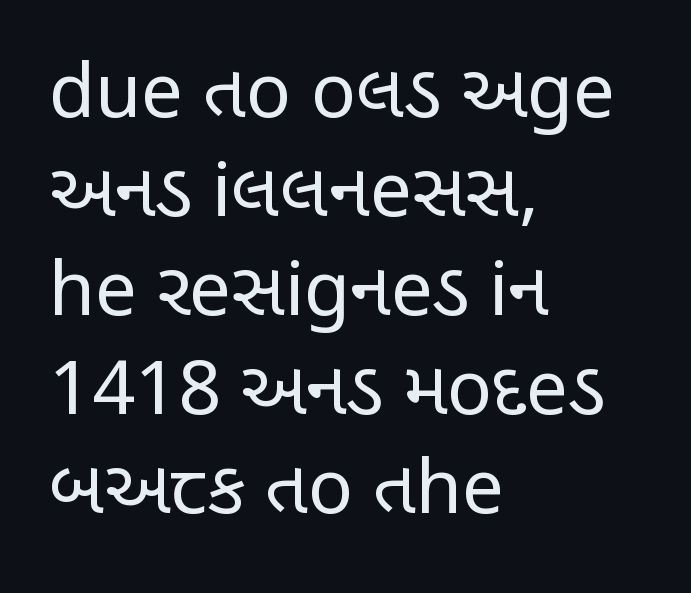
Q: Is the text bold? A: No.
Q: Is the text italic (slanted)? A: No, it is upright.
Q: Is the typeface a serif or a sans-serif typeface? A: Sans-serif.
Q: Is the text underlined? A: No.
Q: How is the paragraph aligned? A: Left-aligned.
Q: Is the spacing between letters normal or unusually wide? A: Normal.
Q: Is the spacing between lines tight, normal or loose? A: Normal.
Q: Width (condensed, normal, or wide)? A: Condensed.
Q: Stroke contrast? A: Low.
Q: x-height? A: Large.
Q: Monospaced? A: No.
